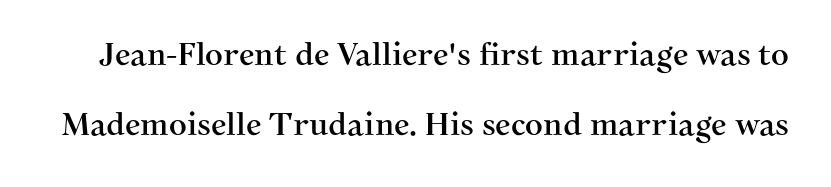
Q: Is the text italic (slanted)? A: No, it is upright.
Q: Is the typeface a serif or a sans-serif typeface? A: Serif.
Q: Is the text underlined? A: No.
Q: Is the spacing between letters normal or unusually wide? A: Normal.
Q: Is the spacing between lines tight, normal or loose? A: Loose.
Q: Width (condensed, normal, or wide)? A: Normal.
Q: Stroke contrast? A: Medium.
Q: x-height? A: Medium.
Q: Monospaced? A: No.
